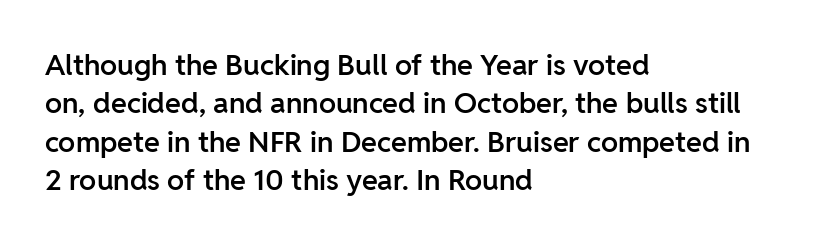
Looks like regular typesetting: each glyph gets only the width it needs. Quick note: not italic, upright. The face used here is rendered with its standard letterfit. This sample keeps an unexceptional amount of space between lines. The passage is arranged the way most books set body copy — flush left.
